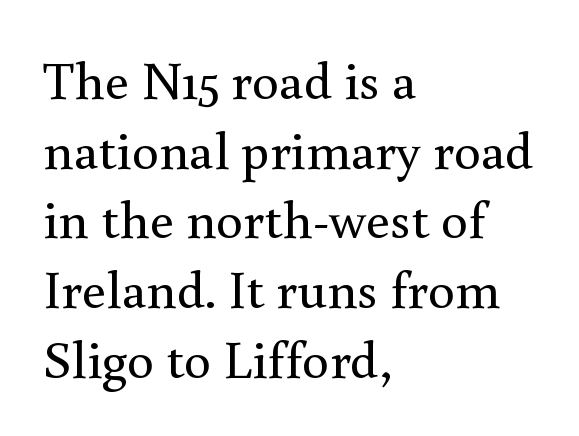
{"serif": "yes", "italic": "no", "bold": "no", "weight": "regular", "width": "normal", "x_height": "small", "monospaced": "no", "underline": "no", "align": "left", "line_spacing": "normal", "line_spacing_ratio": 1.29, "letter_spacing": "normal", "letter_spacing_em": 0.0, "glyph_px": 54}
